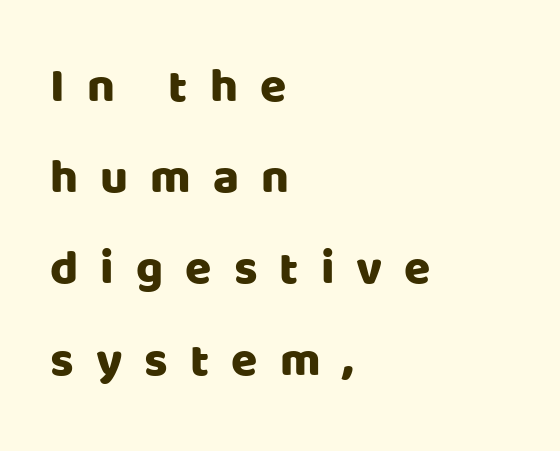
{"serif": "no", "italic": "no", "width": "normal", "stroke_contrast": "low", "x_height": "large", "monospaced": "no", "underline": "no", "align": "left", "line_spacing": "loose", "line_spacing_ratio": 1.9, "letter_spacing": "wide", "letter_spacing_em": 0.46, "glyph_px": 48}
